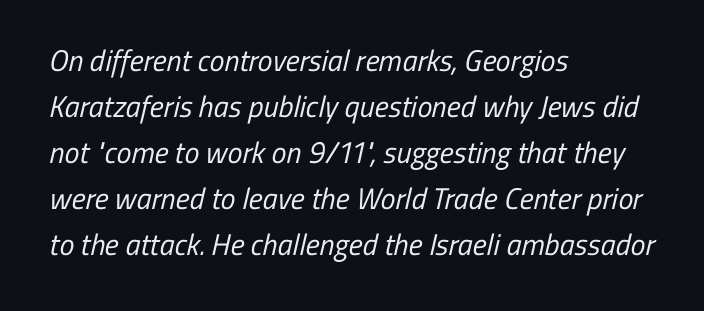
{"serif": "no", "bold": "no", "weight": "regular", "width": "condensed", "stroke_contrast": "low", "x_height": "medium", "monospaced": "no", "underline": "no", "align": "left", "line_spacing": "normal", "line_spacing_ratio": 1.53, "letter_spacing": "normal", "letter_spacing_em": 0.0, "glyph_px": 30}
